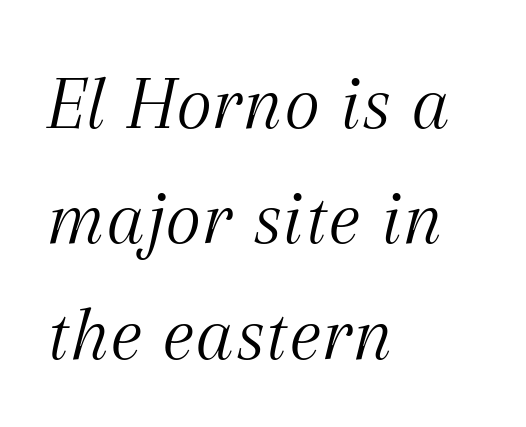
The image shows 78 px light serif type, italic (leaning right); set left-aligned, normal line spacing (1.48x), normal letter spacing, not underlined; medium stroke contrast and a medium x-height.
